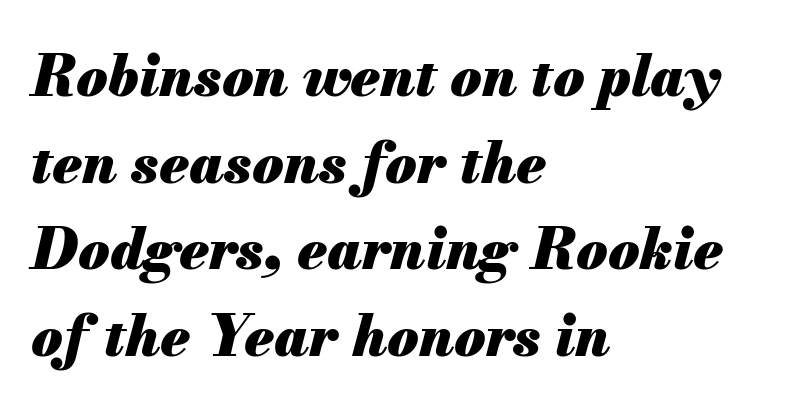
Q: Is the text bold? A: Yes.
Q: Is the text italic (slanted)? A: Yes, it leans right by about 13 degrees.
Q: Is the text underlined? A: No.
Q: How is the paragraph aligned? A: Left-aligned.
Q: Is the spacing between letters normal or unusually wide? A: Normal.
Q: Is the spacing between lines tight, normal or loose? A: Normal.
Q: Width (condensed, normal, or wide)? A: Normal.
Q: Stroke contrast? A: Medium.
Q: x-height? A: Small.
Q: Monospaced? A: No.
